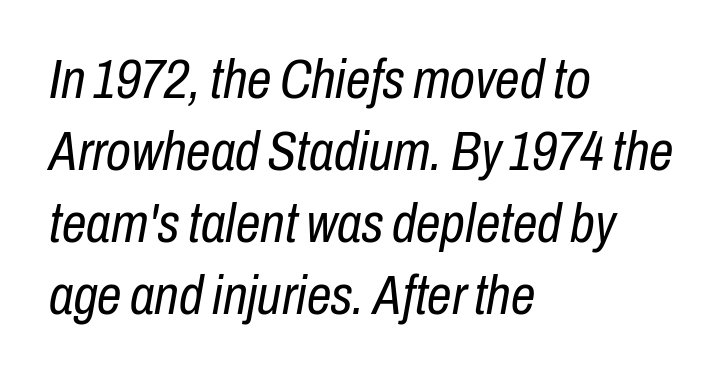
Q: Is the text bold? A: No.
Q: Is the text italic (slanted)? A: Yes, it leans right by about 10 degrees.
Q: Is the text underlined? A: No.
Q: How is the paragraph aligned? A: Left-aligned.
Q: Is the spacing between letters normal or unusually wide? A: Normal.
Q: Is the spacing between lines tight, normal or loose? A: Normal.
Q: Width (condensed, normal, or wide)? A: Condensed.
Q: Stroke contrast? A: Low.
Q: x-height? A: Medium.
Q: Monospaced? A: No.
